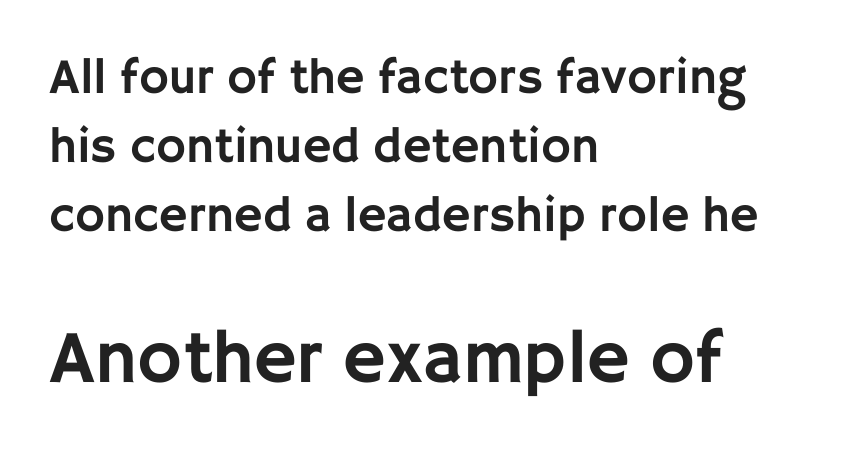
The image shows 75 px sans-serif type, upright; set left-aligned, normal line spacing (1.38x), normal letter spacing, not underlined; the second (bottom) block is 1.5x larger; low stroke contrast and a large x-height.
